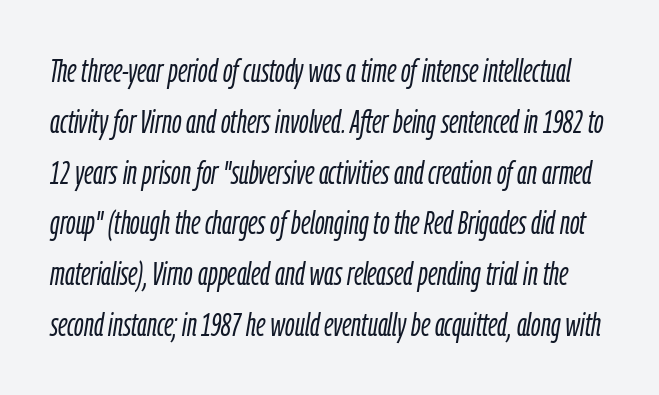
Rule under the text: the space is simply empty. Whoever set this chose a conventional vertical rhythm. Rendered with sloped, italic letterforms. The face used here is proportionally spaced, like ordinary book or web type.
